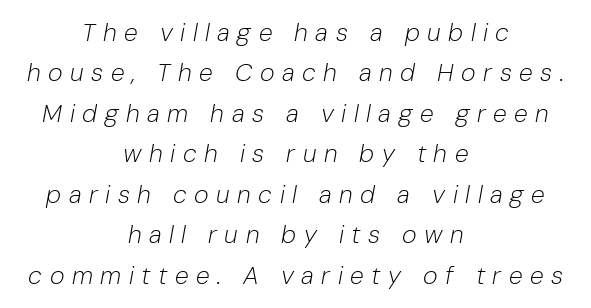
The image shows 25 px text type, italic (leaning right); set centered, normal line spacing (1.62x), unusually wide letter spacing (+0.3 em), not underlined.
